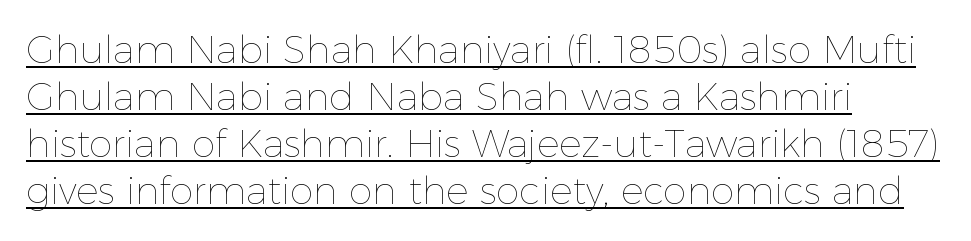
Q: Is the text bold? A: No.
Q: Is the text italic (slanted)? A: No, it is upright.
Q: Is the text underlined? A: Yes.
Q: How is the paragraph aligned? A: Left-aligned.
Q: Is the spacing between letters normal or unusually wide? A: Normal.
Q: Width (condensed, normal, or wide)? A: Normal.
Q: x-height? A: Medium.
Q: Monospaced? A: No.
